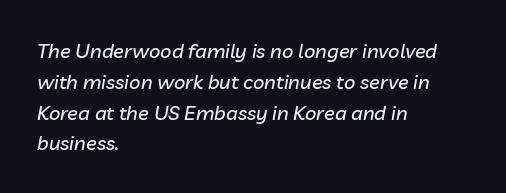
Tracking value appears to be zero — textbook default spacing. The string is rendered with underlining switched off. Where is the straight margin? On the left. Evenly set lines give the paragraph a standard silhouette.
